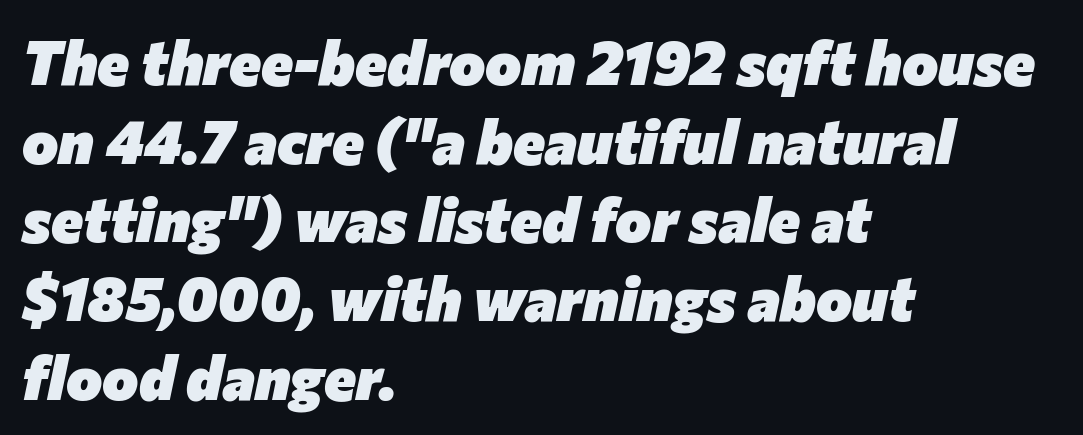
The image shows 61 px heavy type, italic (leaning right); set left-aligned, normal line spacing (1.29x), normal letter spacing, not underlined; low stroke contrast and a medium x-height.
